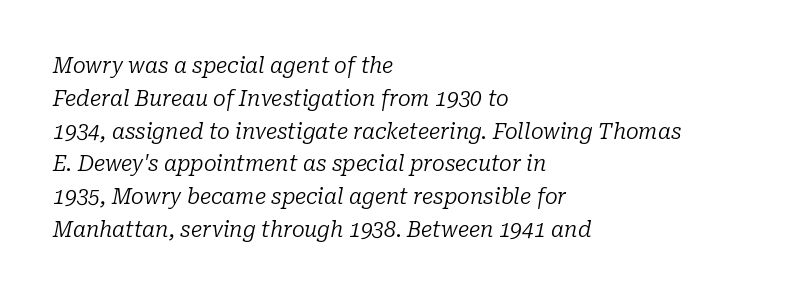
{"italic": "yes", "lean": "right", "slant_degrees": 10, "bold": "no", "underline": "no", "align": "left", "line_spacing": "normal", "line_spacing_ratio": 1.56, "letter_spacing": "normal", "letter_spacing_em": 0.0, "glyph_px": 21}
